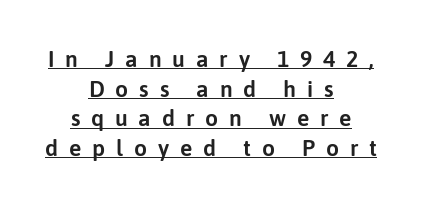
Posture: upright roman. Tracking here is generous; glyphs stand well apart from one another. Does the leading feel generous? No, just average. Neither beginnings nor endings align; midpoints do.
